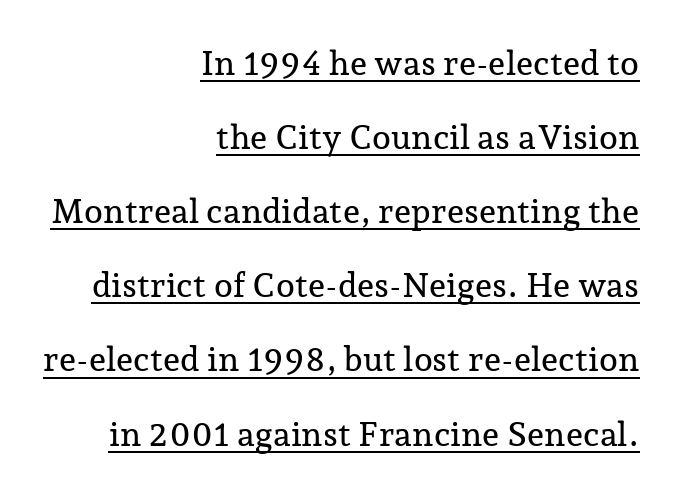
The tracking reads as untouched default to a designer's eye. Serif or sans? Serif — the stroke terminals have little feet. The specimen includes a rule beneath the text block's lines. This sample trades compactness for vertical openness between lines.
